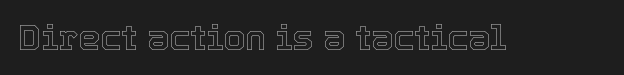
Q: Is the text italic (slanted)? A: No, it is upright.
Q: Is the text underlined? A: No.
Q: Is the spacing between letters normal or unusually wide? A: Normal.
Q: Width (condensed, normal, or wide)? A: Normal.
Q: x-height? A: Medium.
Q: Monospaced? A: No.
